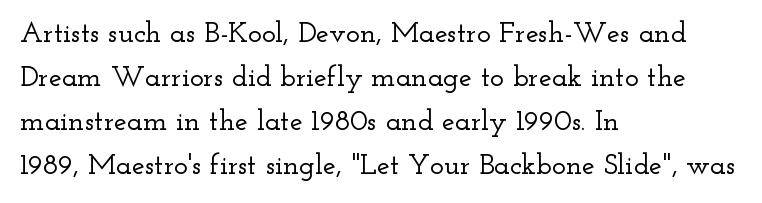
This rendering uses left alignment, leaving the right contour irregular. You can tell it's not italic because the verticals are truly vertical. Letter spacing: default. The passage shown stacks its lines at a standard gap. The glyphs in this specimen are seriffed. The passage shown is not underscored anywhere.
